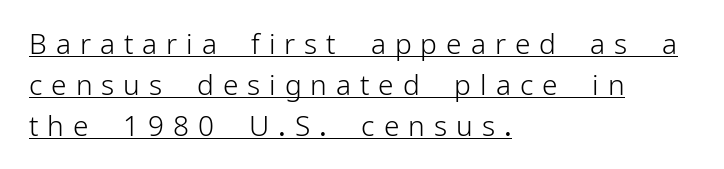
The image shows 28 px light sans-serif type, upright; set left-aligned, normal line spacing (1.46x), unusually wide letter spacing (+0.32 em), underlined; low stroke contrast and a medium x-height.
